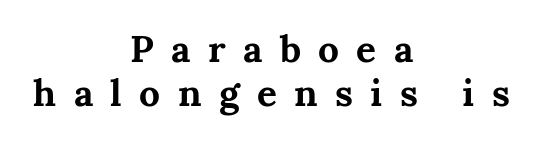
The image shows 37 px bold serif type, upright; set centered, line spacing 1.2x, unusually wide letter spacing (+0.47 em), not underlined; medium stroke contrast and a medium x-height.
